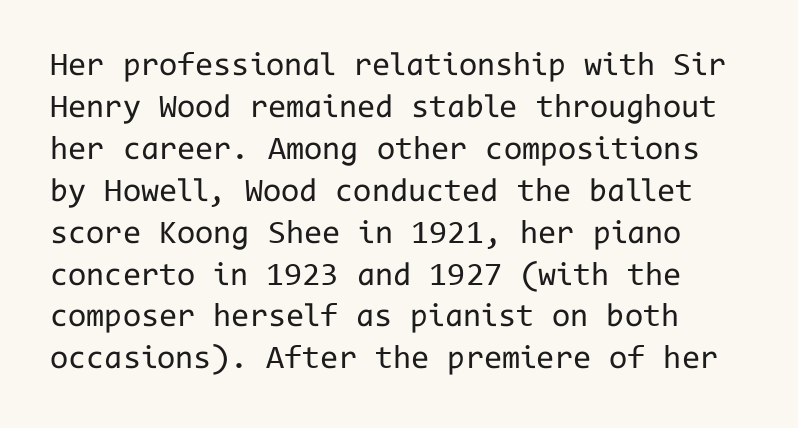
Q: Is the text bold? A: No.
Q: Is the text italic (slanted)? A: No, it is upright.
Q: Is the typeface a serif or a sans-serif typeface? A: Sans-serif.
Q: Is the text underlined? A: No.
Q: Is the spacing between letters normal or unusually wide? A: Normal.
Q: Is the spacing between lines tight, normal or loose? A: Normal.
Q: Width (condensed, normal, or wide)? A: Normal.
Q: Stroke contrast? A: Low.
Q: x-height? A: Medium.
Q: Monospaced? A: Yes.
